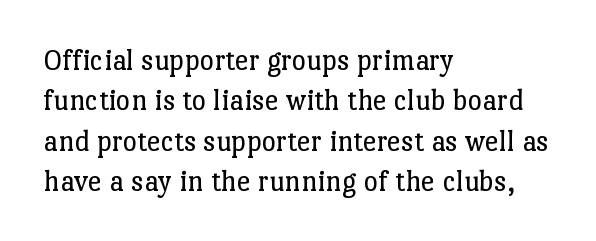
This reads as an unemphasized weight, regular at the heaviest. The letters advance in unequal steps, a hallmark of proportional type. This rendering features lettering with no underline. Caption: standard tracking, unaltered. Regular leading. Letterform terminals end in serifs throughout the passage.
